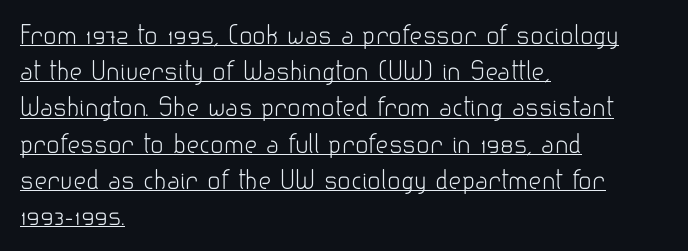
The image shows 25 px text type, upright; set left-aligned, normal line spacing (1.45x), normal letter spacing, underlined.
